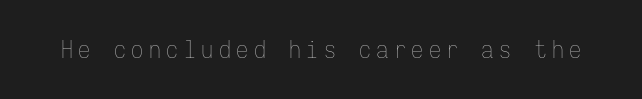
{"italic": "no", "bold": "no", "underline": "no", "letter_spacing": "wide", "letter_spacing_em": 0.23, "glyph_px": 24}
